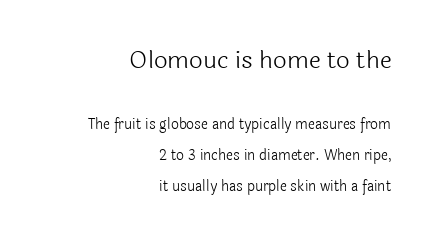
Q: Is the text bold? A: No.
Q: Is the text italic (slanted)? A: No, it is upright.
Q: Is the text underlined? A: No.
Q: How is the paragraph aligned? A: Right-aligned.
Q: Is the spacing between letters normal or unusually wide? A: Normal.
Q: Is the spacing between lines tight, normal or loose? A: Loose.
Q: Which block of text is set in a larger size, the first (top) or the second (bottom)? A: The first (top) one.
